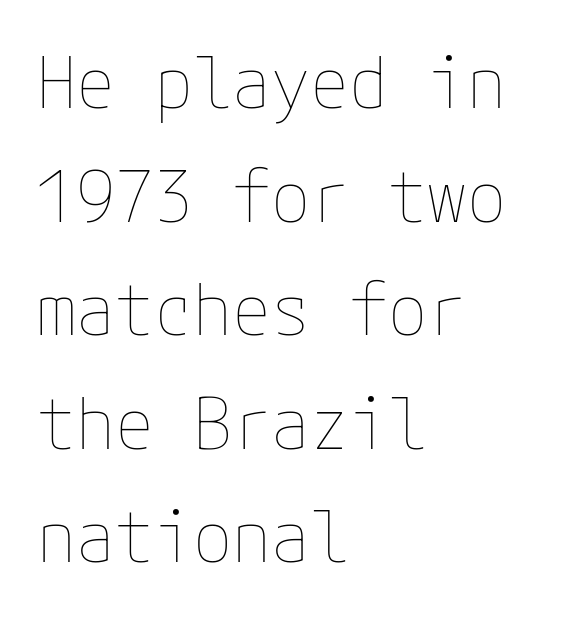
The image shows 71 px thin type, upright; set left-aligned, normal line spacing (1.6x), normal letter spacing, not underlined; low stroke contrast and a medium x-height.
